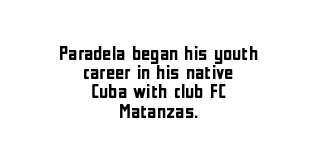
Q: Is the text bold? A: Yes.
Q: Is the text italic (slanted)? A: No, it is upright.
Q: Is the text underlined? A: No.
Q: How is the paragraph aligned? A: Centered.
Q: Is the spacing between letters normal or unusually wide? A: Normal.
Q: Is the spacing between lines tight, normal or loose? A: Tight.
